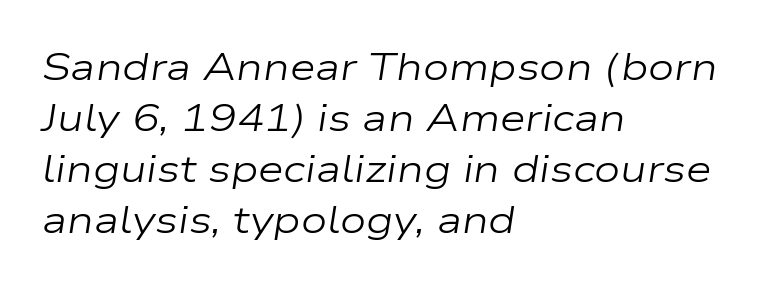
Bare-footed words on every line. Notice how the passage keeps a crisp vertical edge on the left only. The lines sit at an ordinary, default distance from one another. Quick note: italic. Glyph-to-glyph distance matches everyday printed text. No chunkiness to these letters — they're not bold.
